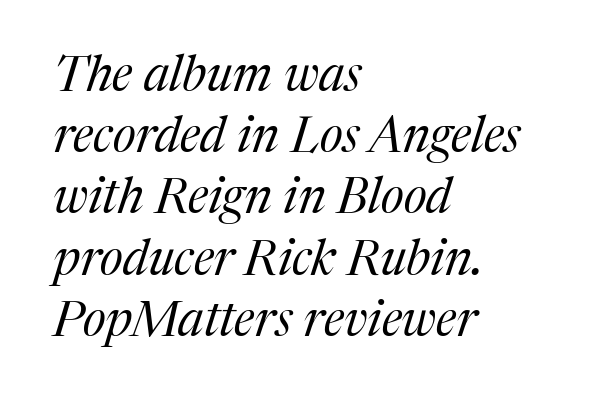
Q: Is the text bold? A: No.
Q: Is the text italic (slanted)? A: Yes, it leans right by about 17 degrees.
Q: Is the typeface a serif or a sans-serif typeface? A: Serif.
Q: Is the text underlined? A: No.
Q: How is the paragraph aligned? A: Left-aligned.
Q: Is the spacing between letters normal or unusually wide? A: Normal.
Q: Is the spacing between lines tight, normal or loose? A: Normal.
Q: Width (condensed, normal, or wide)? A: Normal.
Q: Stroke contrast? A: Medium.
Q: x-height? A: Medium.
Q: Monospaced? A: No.
